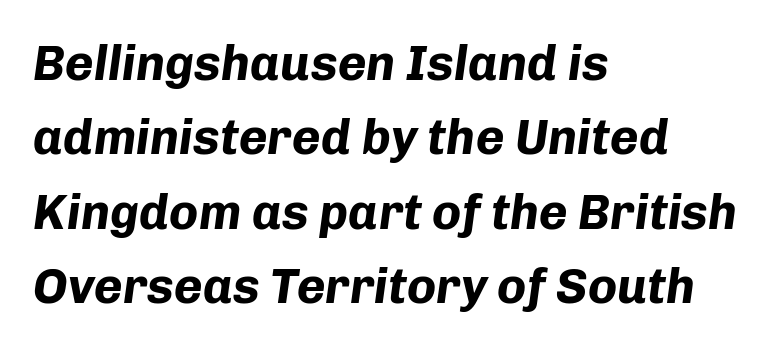
Q: Is the text bold? A: Yes.
Q: Is the text italic (slanted)? A: Yes, it leans right by about 8 degrees.
Q: Is the text underlined? A: No.
Q: How is the paragraph aligned? A: Left-aligned.
Q: Is the spacing between letters normal or unusually wide? A: Normal.
Q: Is the spacing between lines tight, normal or loose? A: Normal.
Q: Width (condensed, normal, or wide)? A: Normal.
Q: Stroke contrast? A: Low.
Q: x-height? A: Medium.
Q: Monospaced? A: No.
